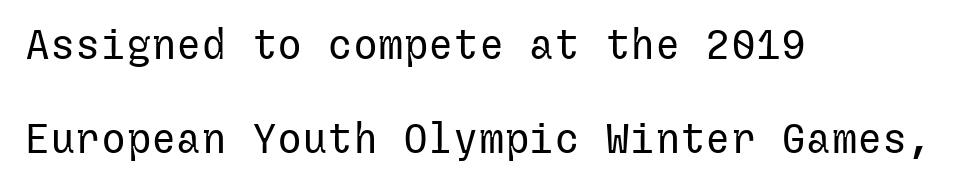
The image shows 42 px regular-weight sans-serif type, upright; set left-aligned, loose line spacing (2.25x), normal letter spacing, not underlined; low stroke contrast and a medium x-height.
